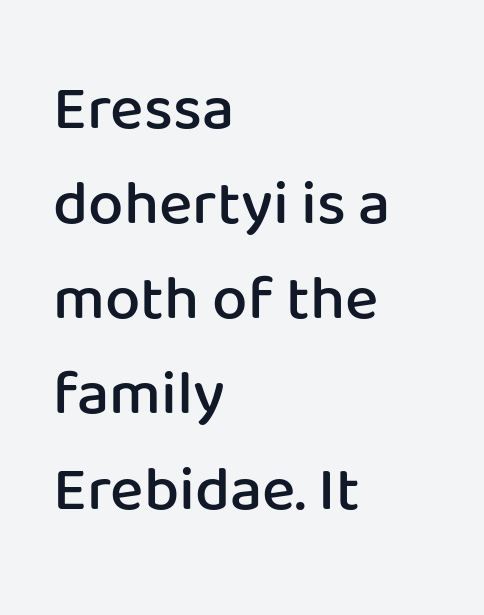
Q: Is the text bold? A: Semi-bold.
Q: Is the text italic (slanted)? A: No, it is upright.
Q: Is the typeface a serif or a sans-serif typeface? A: Sans-serif.
Q: Is the text underlined? A: No.
Q: How is the paragraph aligned? A: Left-aligned.
Q: Is the spacing between letters normal or unusually wide? A: Normal.
Q: Is the spacing between lines tight, normal or loose? A: Normal.
Q: Width (condensed, normal, or wide)? A: Normal.
Q: Stroke contrast? A: Low.
Q: x-height? A: Medium.
Q: Monospaced? A: No.
